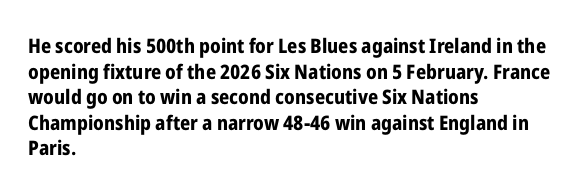
Q: Is the text bold? A: Yes.
Q: Is the text italic (slanted)? A: No, it is upright.
Q: Is the text underlined? A: No.
Q: How is the paragraph aligned? A: Left-aligned.
Q: Is the spacing between letters normal or unusually wide? A: Normal.
Q: Is the spacing between lines tight, normal or loose? A: Normal.
